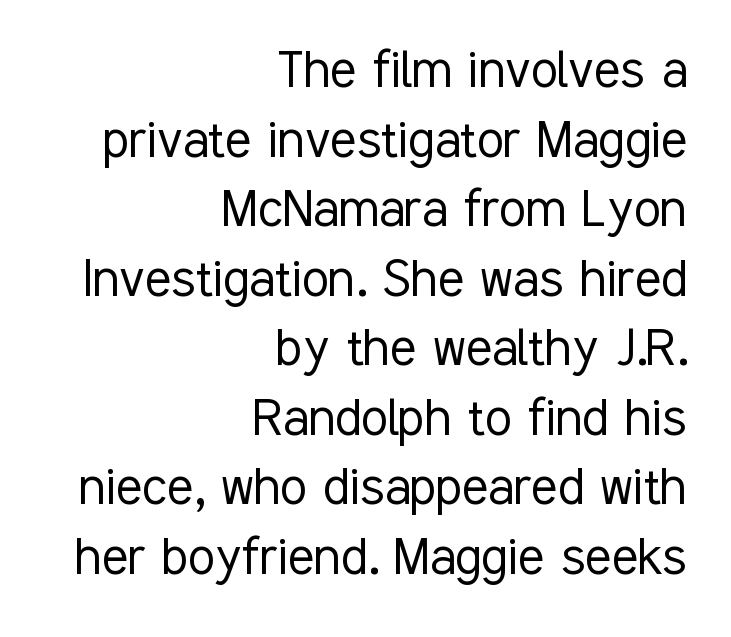
Is this a sans? Yes — the strokes have no serifs. Varying glyph widths throughout — classic text-font behaviour. Vertically, the passage feels compressed, each row crowding the next. The paragraph has a hard right edge and a soft left edge.
